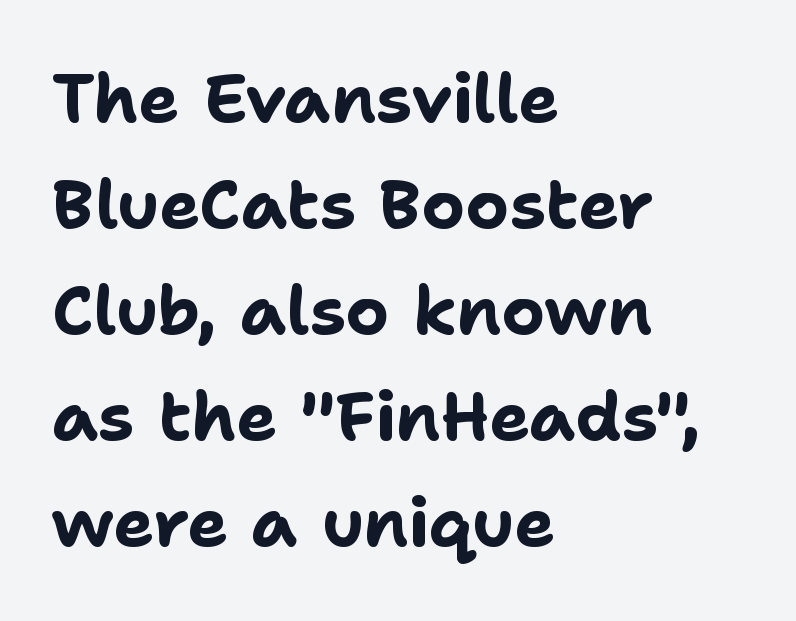
The image shows 68 px bold sans-serif type, upright; set left-aligned, normal line spacing (1.56x), normal letter spacing, not underlined; low stroke contrast and a medium x-height.
